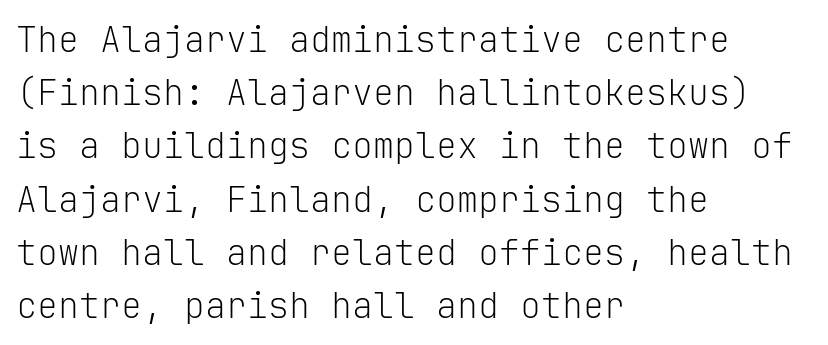
Type without underlining. Is there any slant? The stems are plumb. Typeset ragged right — the left edge is the straight one. The letters look calm and open, with moderate or lighter stems. Each word holds together tightly as a unit, with standard inter-letter gaps. Horizontal bands of white between lines are of average thickness.
